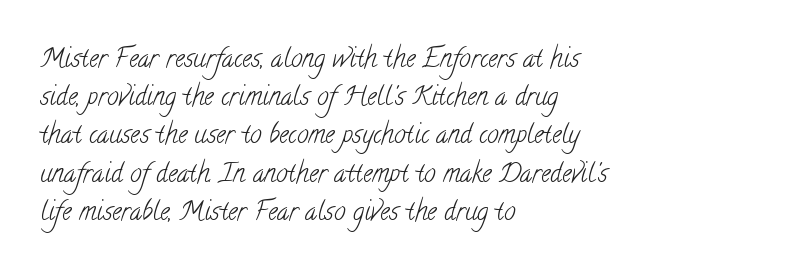
The image shows 26 px text type; set left-aligned, normal line spacing (1.47x), normal letter spacing, not underlined.
